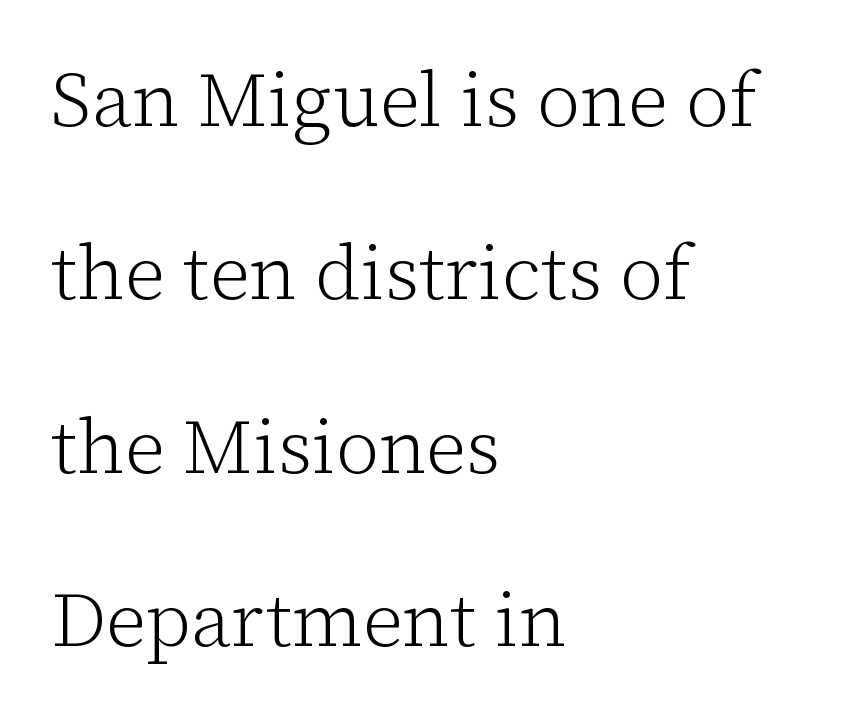
{"serif": "yes", "italic": "no", "bold": "no", "weight": "light", "width": "normal", "stroke_contrast": "low", "x_height": "medium", "monospaced": "no", "underline": "no", "align": "left", "line_spacing": "loose", "line_spacing_ratio": 2.28, "letter_spacing": "normal", "letter_spacing_em": 0.0, "glyph_px": 76}
